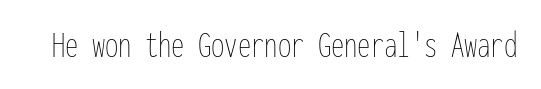
Q: Is the text bold? A: No.
Q: Is the text italic (slanted)? A: No, it is upright.
Q: Is the text underlined? A: No.
Q: Is the spacing between letters normal or unusually wide? A: Normal.
Q: Width (condensed, normal, or wide)? A: Condensed.
Q: Stroke contrast? A: Low.
Q: x-height? A: Medium.
Q: Monospaced? A: Yes.
